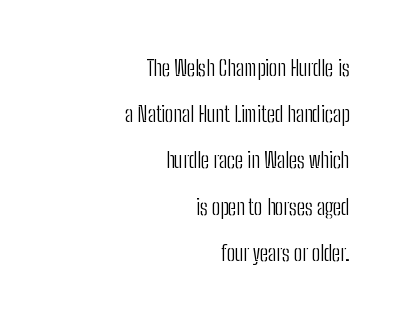
Q: Is the text bold? A: No.
Q: Is the text italic (slanted)? A: No, it is upright.
Q: Is the text underlined? A: No.
Q: How is the paragraph aligned? A: Right-aligned.
Q: Is the spacing between letters normal or unusually wide? A: Normal.
Q: Is the spacing between lines tight, normal or loose? A: Loose.
